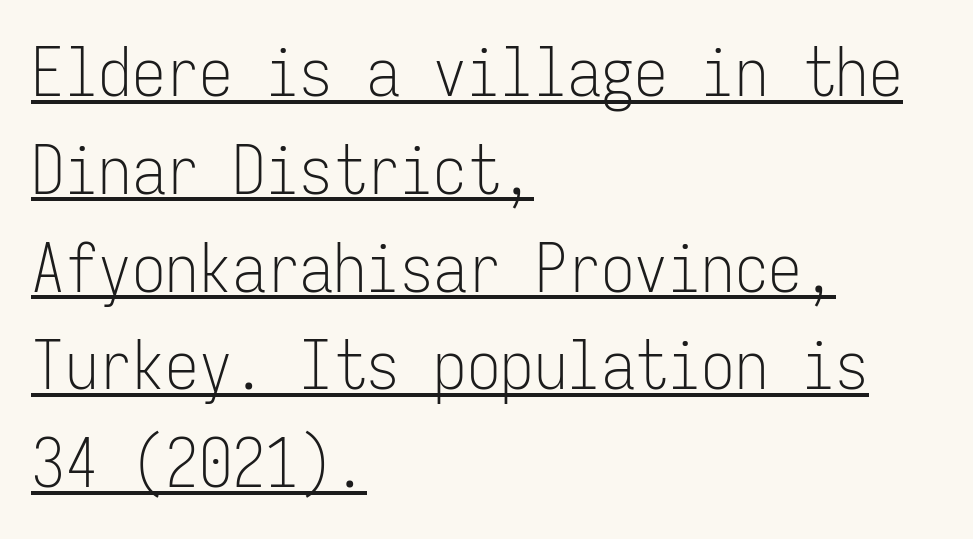
{"serif": "no", "italic": "no", "bold": "no", "weight": "light", "width": "condensed", "stroke_contrast": "low", "x_height": "medium", "monospaced": "yes", "underline": "yes", "align": "left", "line_spacing": "normal", "line_spacing_ratio": 1.46, "letter_spacing": "normal", "letter_spacing_em": 0.0, "glyph_px": 67}
